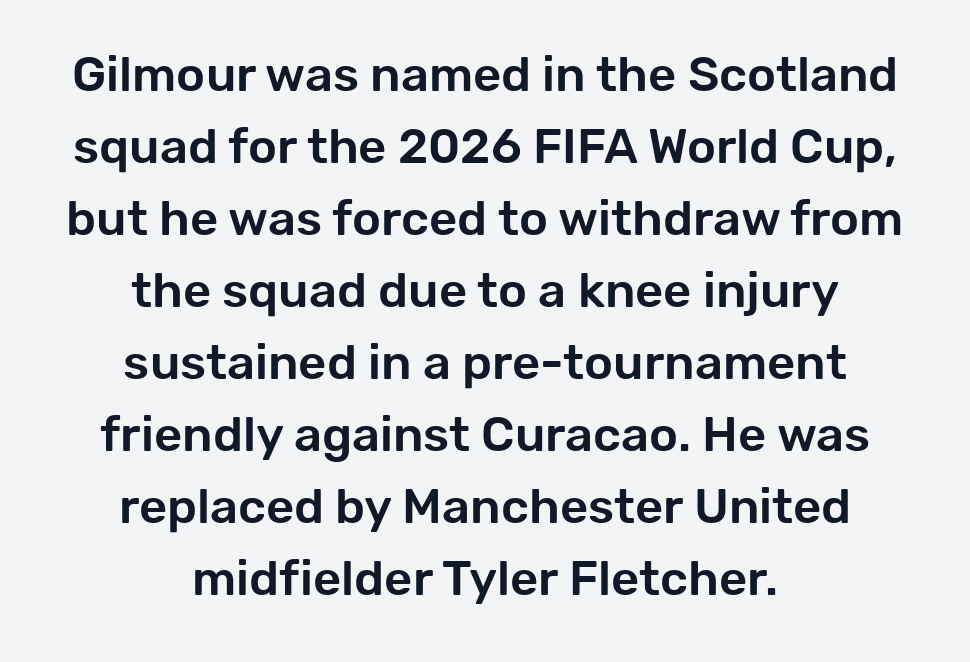
The image shows 49 px sans-serif type, upright; set centered, normal line spacing (1.47x), normal letter spacing, not underlined; low stroke contrast and a medium x-height.
